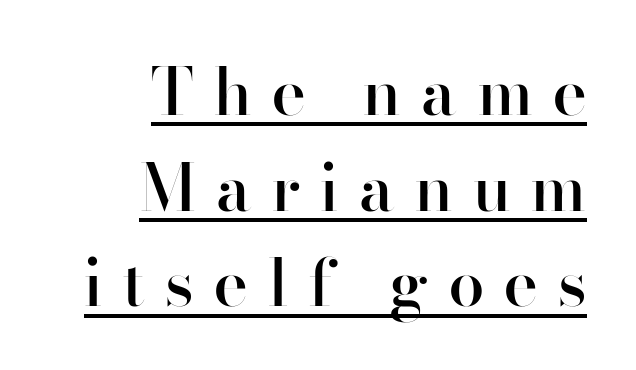
Proportional: the letters do not fall into vertical columns. The rag falls on the left side of this text block. Each new line begins a customary step beneath the previous one. Note: no serifs on the glyphs. You can see a thin bar hugging the bottom of the glyphs.
